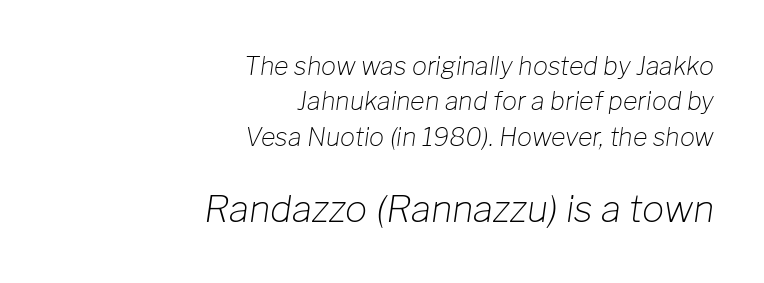
The image shows 37 px light type, italic (leaning right); set right-aligned, normal line spacing (1.42x), normal letter spacing, not underlined; the second (bottom) block is 1.48x larger; low stroke contrast and a medium x-height.
